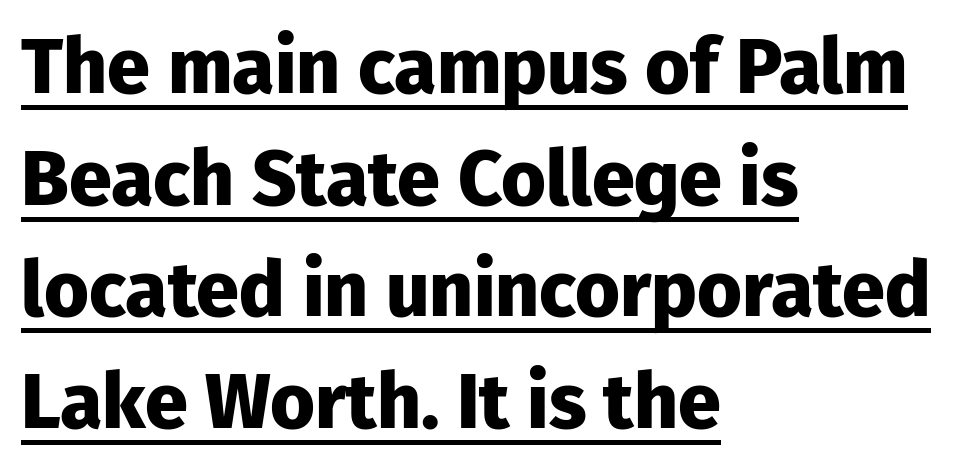
Each letter keeps its own natural width here, so spacing adapts to shape. Weight: bold. Descenders here cross a horizontal rule under the line. A typesetter would call this leading conventional body-copy spacing. Leftover space on each line is placed entirely after the last word.
